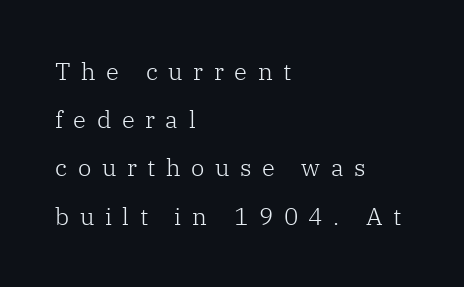
{"italic": "no", "bold": "no", "underline": "no", "align": "left", "line_spacing": "loose", "line_spacing_ratio": 2.01, "letter_spacing": "wide", "letter_spacing_em": 0.44, "glyph_px": 24}
